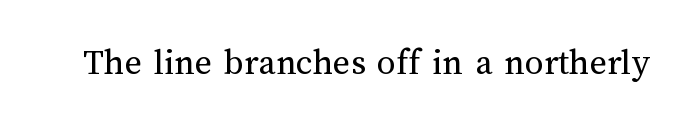
{"italic": "no", "bold": "no", "weight": "regular", "width": "normal", "stroke_contrast": "medium", "x_height": "medium", "monospaced": "no", "underline": "no", "letter_spacing": "normal", "letter_spacing_em": 0.0, "glyph_px": 37}
